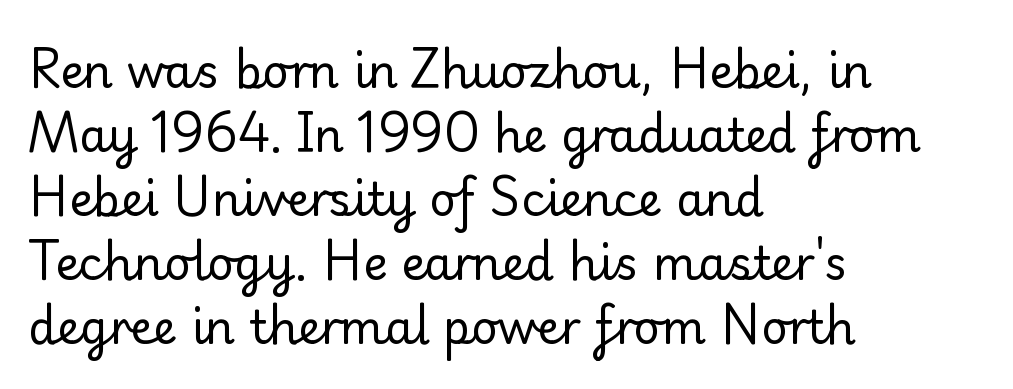
Q: Is the text bold? A: No.
Q: Is the text italic (slanted)? A: No, it is upright.
Q: Is the typeface a serif or a sans-serif typeface? A: Serif.
Q: Is the text underlined? A: No.
Q: How is the paragraph aligned? A: Left-aligned.
Q: Is the spacing between letters normal or unusually wide? A: Normal.
Q: Is the spacing between lines tight, normal or loose? A: Normal.
Q: Width (condensed, normal, or wide)? A: Normal.
Q: Stroke contrast? A: Low.
Q: x-height? A: Small.
Q: Monospaced? A: No.
